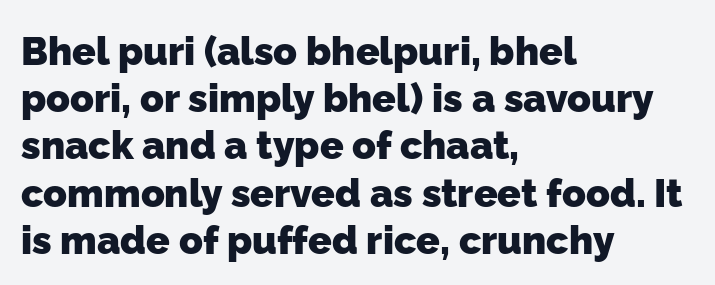
Q: Is the text bold? A: Yes.
Q: Is the typeface a serif or a sans-serif typeface? A: Sans-serif.
Q: Is the text underlined? A: No.
Q: How is the paragraph aligned? A: Left-aligned.
Q: Is the spacing between letters normal or unusually wide? A: Normal.
Q: Width (condensed, normal, or wide)? A: Normal.
Q: Stroke contrast? A: Low.
Q: x-height? A: Medium.
Q: Monospaced? A: No.
